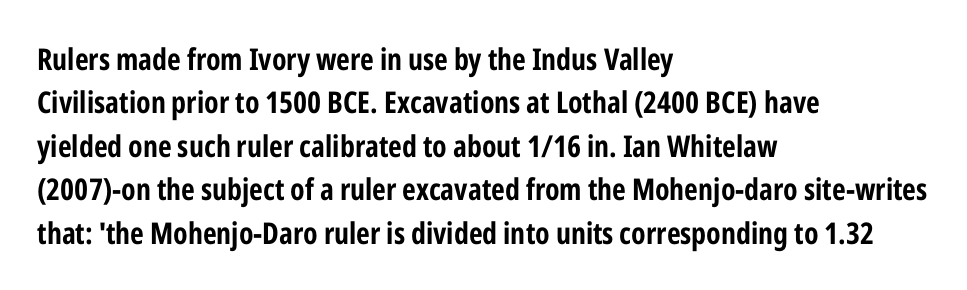
Q: Is the text bold? A: Yes.
Q: Is the text italic (slanted)? A: No, it is upright.
Q: Is the typeface a serif or a sans-serif typeface? A: Sans-serif.
Q: Is the text underlined? A: No.
Q: How is the paragraph aligned? A: Left-aligned.
Q: Is the spacing between letters normal or unusually wide? A: Normal.
Q: Is the spacing between lines tight, normal or loose? A: Normal.
Q: Width (condensed, normal, or wide)? A: Condensed.
Q: Stroke contrast? A: Low.
Q: x-height? A: Medium.
Q: Monospaced? A: No.
